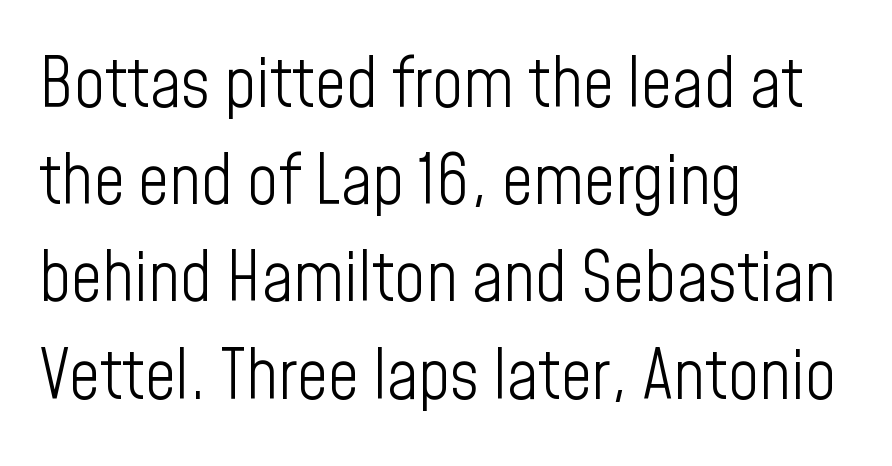
The image shows 68 px light, condensed sans-serif type, upright; set left-aligned, normal line spacing (1.43x), normal letter spacing, not underlined; low stroke contrast and a medium x-height.
